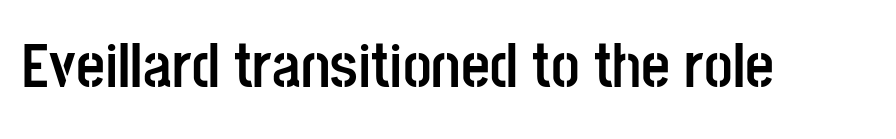
{"serif": "no", "italic": "no", "bold": "yes", "weight": "semibold", "width": "condensed", "stroke_contrast": "low", "x_height": "large", "monospaced": "no", "underline": "no", "letter_spacing": "normal", "letter_spacing_em": 0.0, "glyph_px": 63}
